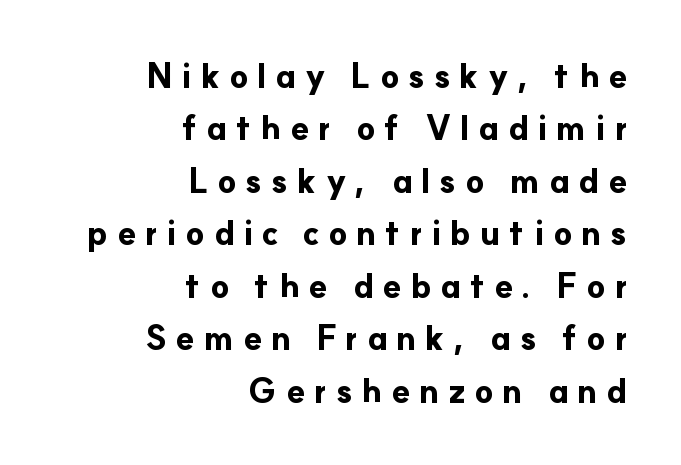
{"serif": "no", "italic": "no", "bold": "yes", "weight": "bold", "width": "normal", "stroke_contrast": "low", "x_height": "small", "monospaced": "no", "underline": "no", "align": "right", "line_spacing": "normal", "line_spacing_ratio": 1.59, "letter_spacing": "wide", "letter_spacing_em": 0.27, "glyph_px": 33}
